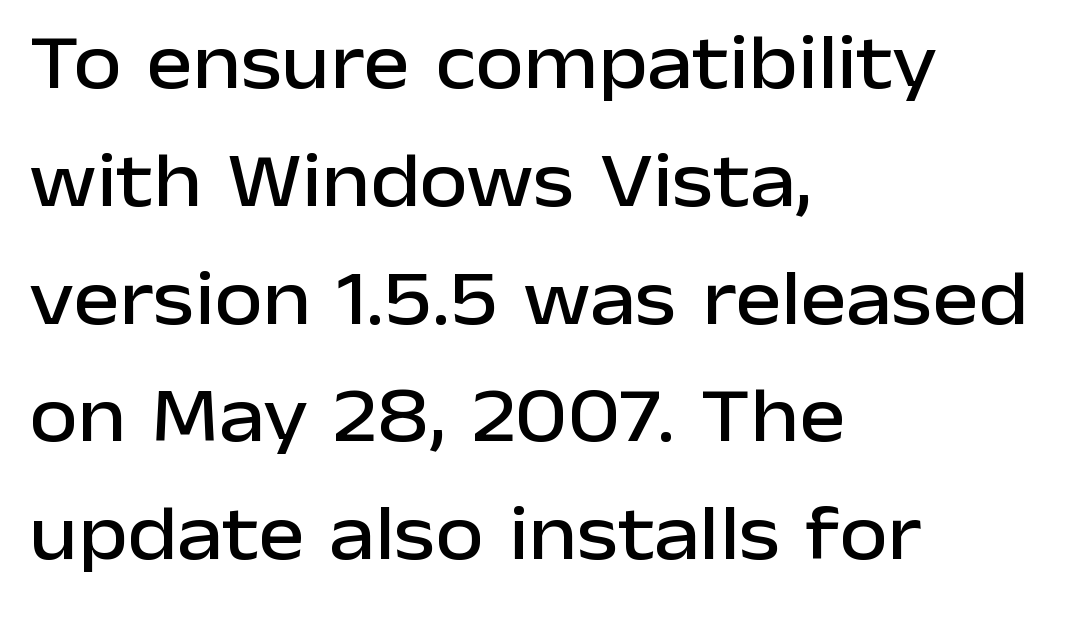
{"serif": "no", "italic": "no", "width": "normal", "stroke_contrast": "low", "x_height": "medium", "monospaced": "no", "underline": "no", "align": "left", "line_spacing": "normal", "line_spacing_ratio": 1.51, "letter_spacing": "normal", "letter_spacing_em": 0.0, "glyph_px": 78}
